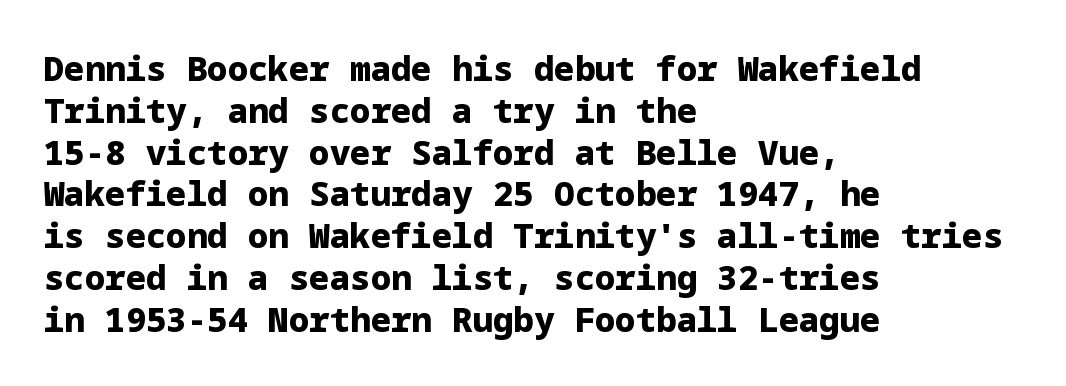
Q: Is the text bold? A: Yes.
Q: Is the text italic (slanted)? A: No, it is upright.
Q: Is the typeface a serif or a sans-serif typeface? A: Sans-serif.
Q: Is the text underlined? A: No.
Q: How is the paragraph aligned? A: Left-aligned.
Q: Is the spacing between letters normal or unusually wide? A: Normal.
Q: Width (condensed, normal, or wide)? A: Normal.
Q: Stroke contrast? A: Low.
Q: x-height? A: Medium.
